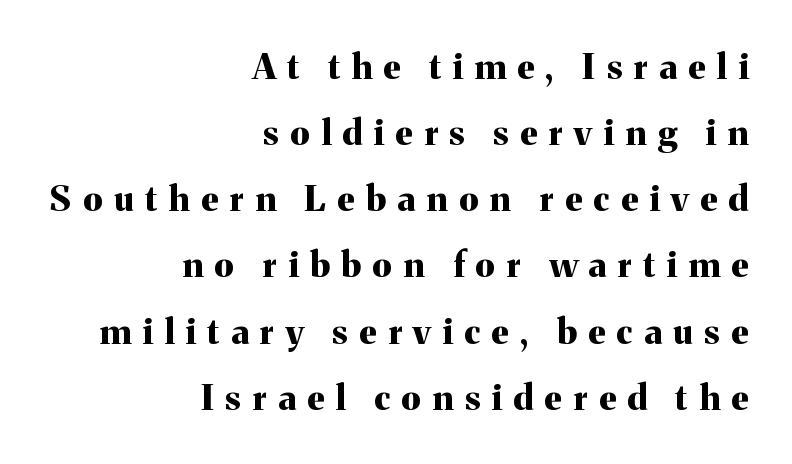
{"serif": "yes", "italic": "no", "bold": "yes", "weight": "bold", "width": "normal", "stroke_contrast": "medium", "x_height": "medium", "monospaced": "no", "underline": "no", "align": "right", "line_spacing_ratio": 1.89, "letter_spacing": "wide", "letter_spacing_em": 0.33, "glyph_px": 35}
